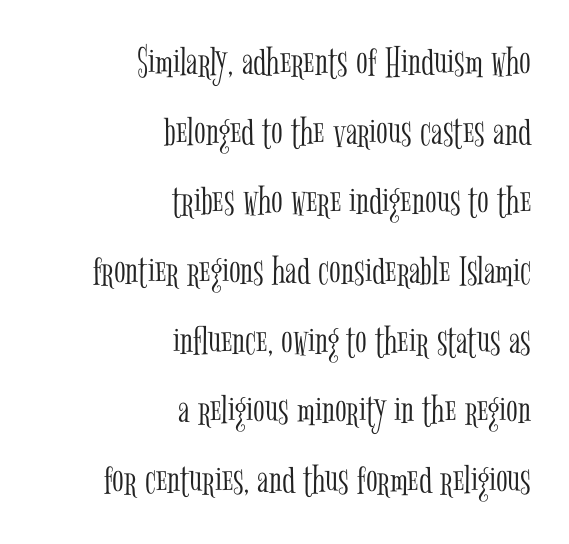
Q: Is the text bold? A: No.
Q: Is the text italic (slanted)? A: No, it is upright.
Q: Is the typeface a serif or a sans-serif typeface? A: Serif.
Q: Is the text underlined? A: No.
Q: How is the paragraph aligned? A: Right-aligned.
Q: Is the spacing between letters normal or unusually wide? A: Normal.
Q: Is the spacing between lines tight, normal or loose? A: Normal.
Q: Width (condensed, normal, or wide)? A: Condensed.
Q: Stroke contrast? A: Low.
Q: x-height? A: Medium.
Q: Monospaced? A: No.
